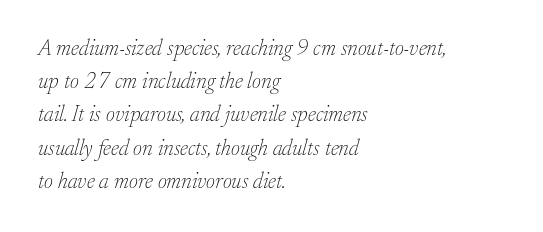
The image shows 22 px text type, italic (leaning right); set left-aligned, normal line spacing (1.51x), normal letter spacing, not underlined.
